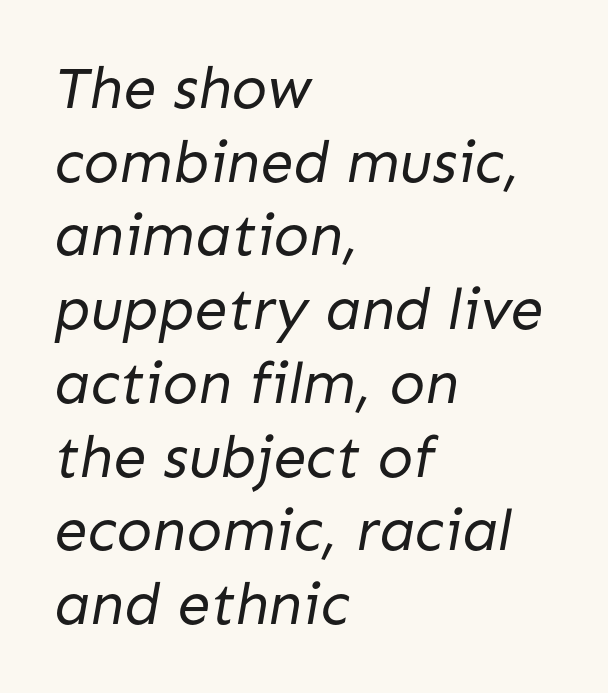
{"serif": "no", "bold": "no", "weight": "regular", "width": "normal", "stroke_contrast": "low", "x_height": "medium", "monospaced": "no", "underline": "no", "align": "left", "line_spacing": "normal", "line_spacing_ratio": 1.25, "letter_spacing": "normal", "letter_spacing_em": 0.0, "glyph_px": 59}
